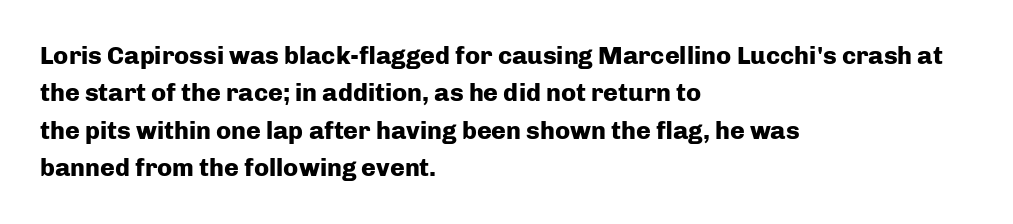
{"italic": "no", "bold": "yes", "underline": "no", "align": "left", "line_spacing": "normal", "line_spacing_ratio": 1.5, "letter_spacing": "normal", "letter_spacing_em": 0.0, "glyph_px": 25}
